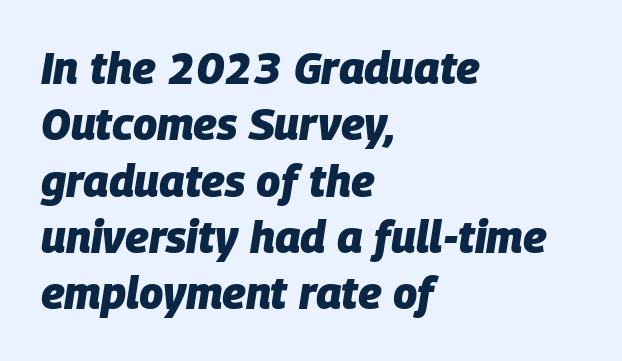
Q: Is the text bold? A: Yes.
Q: Is the text italic (slanted)? A: Yes, it leans right by about 9 degrees.
Q: Is the text underlined? A: No.
Q: How is the paragraph aligned? A: Left-aligned.
Q: Is the spacing between letters normal or unusually wide? A: Normal.
Q: Is the spacing between lines tight, normal or loose? A: Normal.
Q: Width (condensed, normal, or wide)? A: Normal.
Q: Stroke contrast? A: Low.
Q: x-height? A: Large.
Q: Monospaced? A: No.
